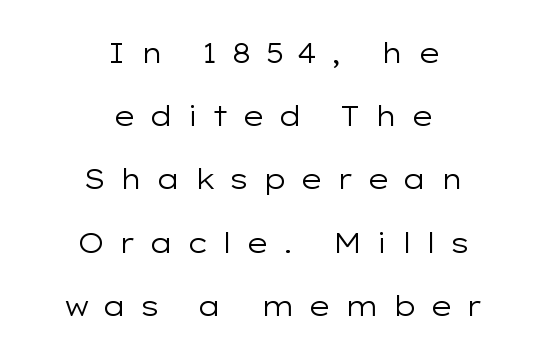
Q: Is the text bold? A: No.
Q: Is the text italic (slanted)? A: No, it is upright.
Q: Is the text underlined? A: No.
Q: How is the paragraph aligned? A: Centered.
Q: Is the spacing between letters normal or unusually wide? A: Unusually wide.
Q: Is the spacing between lines tight, normal or loose? A: Loose.
